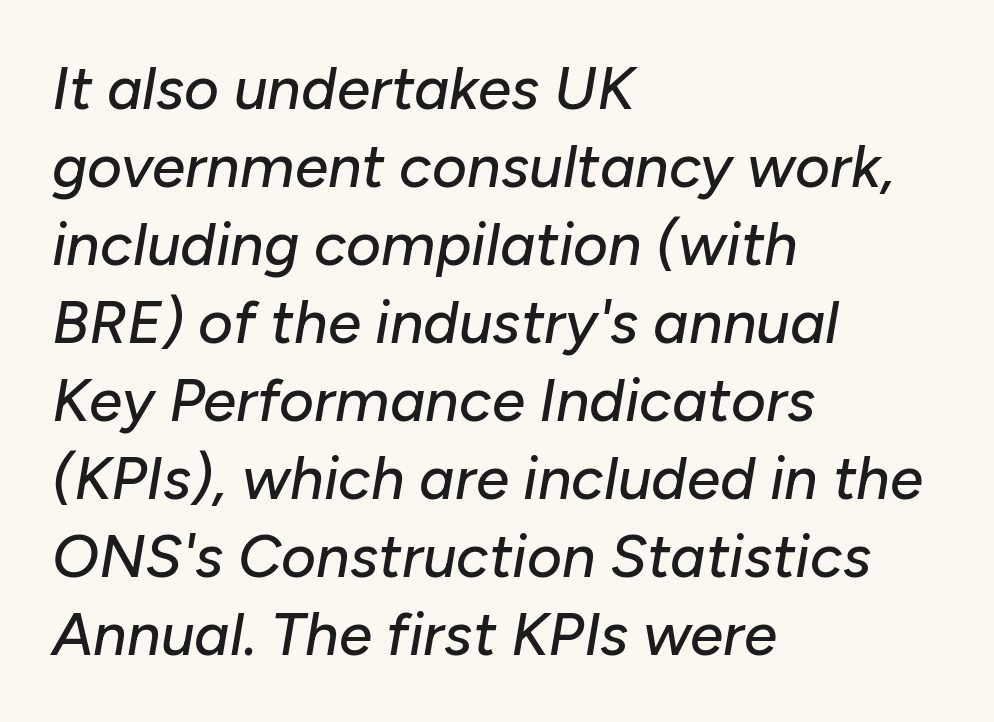
Leading: standard. Check the space under the baseline: it is left empty. This is oblique type, the kind used for emphasis or titles. Spacing between characters is what you'd get straight out of the box. Note the varied advance widths — an 'i' is clearly narrower than an 'm'.
